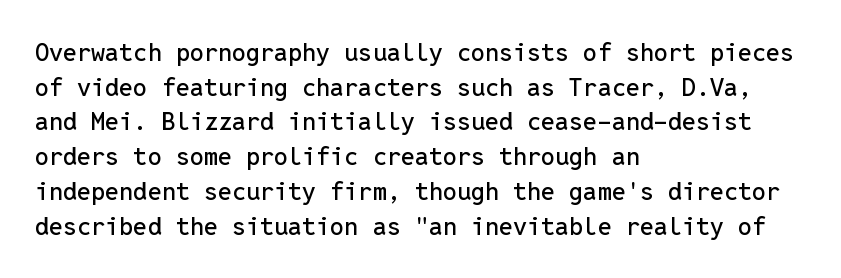
The image shows 25 px text type, upright; set left-aligned, normal line spacing (1.39x), normal letter spacing, not underlined.
